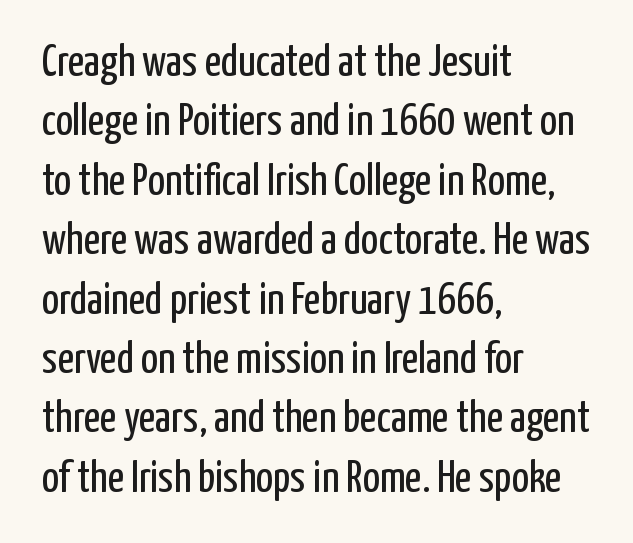
{"serif": "no", "italic": "no", "bold": "no", "weight": "regular", "width": "condensed", "stroke_contrast": "low", "x_height": "medium", "monospaced": "no", "underline": "no", "align": "left", "line_spacing": "normal", "line_spacing_ratio": 1.32, "letter_spacing": "normal", "letter_spacing_em": 0.0, "glyph_px": 45}
